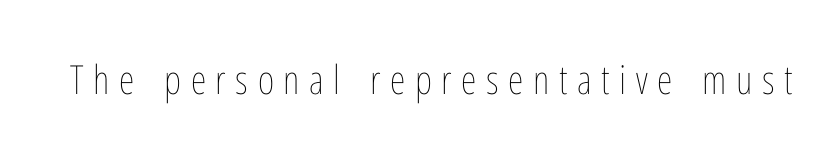
The specimen reads as upright at a glance. The letterforms sit at book weight or below. Any mark beneath the type? The region is blank. You could not count columns in this text — the font is proportionally spaced. This rendering widens character spacing well past its baseline value.
